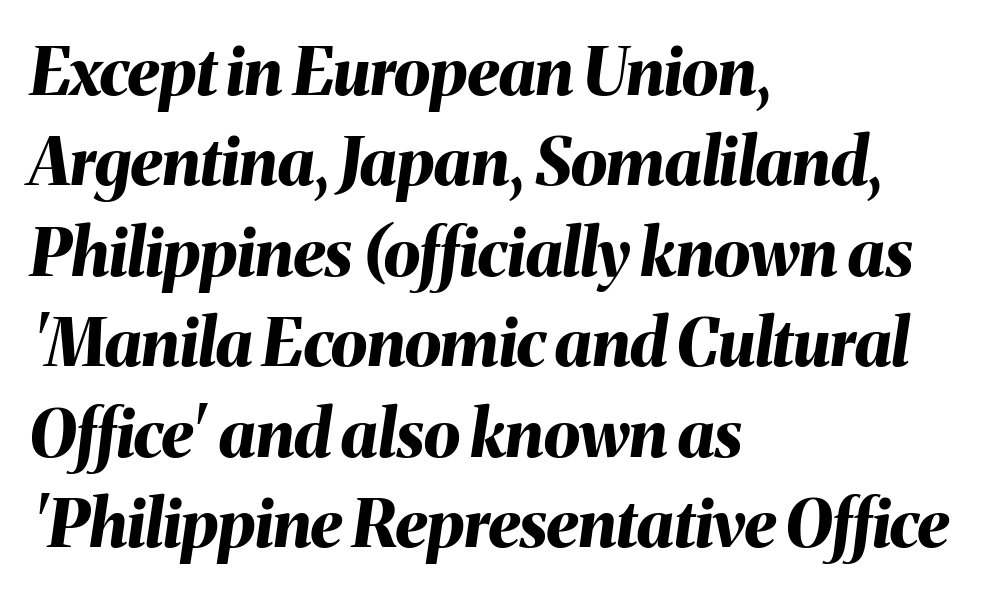
Each line starts at the same left margin while the right side varies. Its strokes are broad and dark, the hallmark of bold type. These lines were composed using italics. These lines sit exactly where default settings would place them. Character widths vary here, with narrow letters taking less room than wide ones.
